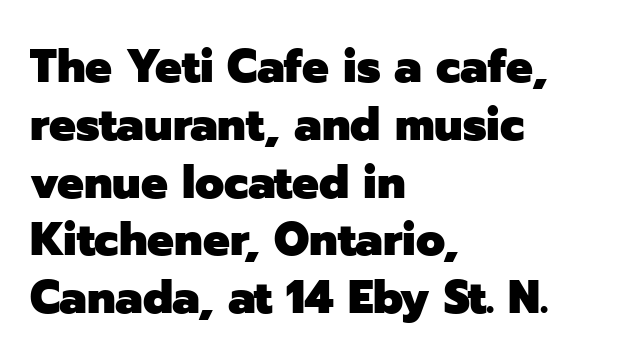
Underlining? Definitely not there. The paragraph has a hard left edge and a soft right edge. In terms of letterspacing, this is plain default setting. The letters stand straight up with perfectly vertical stems.
